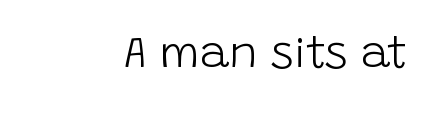
{"serif": "no", "italic": "no", "bold": "no", "weight": "light", "width": "normal", "stroke_contrast": "low", "x_height": "large", "monospaced": "no", "underline": "no", "letter_spacing": "normal", "letter_spacing_em": 0.0, "glyph_px": 44}
